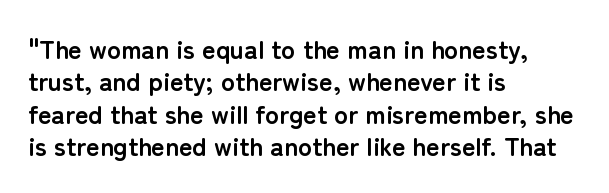
Q: Is the text bold? A: Yes.
Q: Is the text italic (slanted)? A: No, it is upright.
Q: Is the text underlined? A: No.
Q: How is the paragraph aligned? A: Left-aligned.
Q: Is the spacing between letters normal or unusually wide? A: Normal.
Q: Is the spacing between lines tight, normal or loose? A: Normal.
